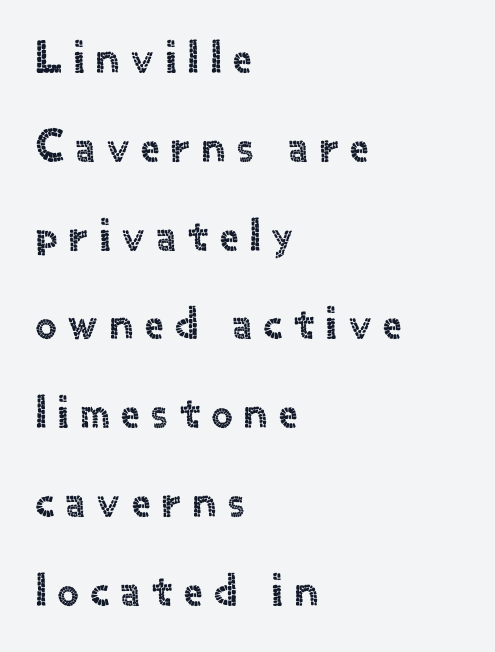
{"serif": "no", "italic": "no", "width": "normal", "x_height": "small", "monospaced": "no", "underline": "no", "align": "left", "line_spacing": "loose", "line_spacing_ratio": 1.93, "letter_spacing": "wide", "letter_spacing_em": 0.26, "glyph_px": 46}
